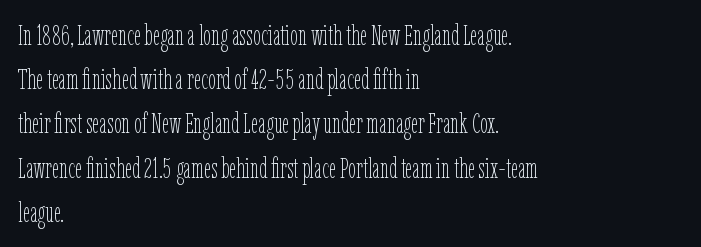
Q: Is the text bold? A: No.
Q: Is the text italic (slanted)? A: No, it is upright.
Q: Is the text underlined? A: No.
Q: How is the paragraph aligned? A: Left-aligned.
Q: Is the spacing between letters normal or unusually wide? A: Normal.
Q: Is the spacing between lines tight, normal or loose? A: Normal.
Q: Width (condensed, normal, or wide)? A: Condensed.
Q: Stroke contrast? A: Low.
Q: x-height? A: Medium.
Q: Monospaced? A: No.
